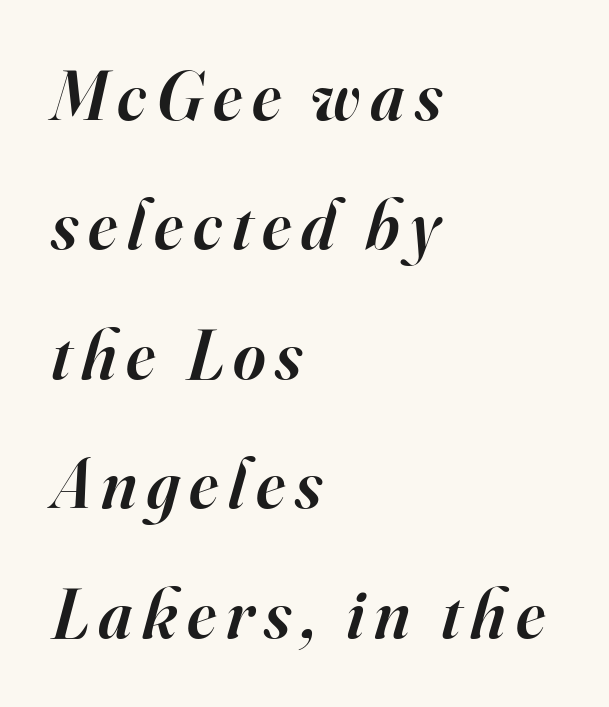
Every letter is mildly thick-stroked: semibold rather than bold. The strip under each line holds only bare page. A typesetter would call this proportional, since set widths differ per character. When letters slant like this, we call the style italic. Teacher's note: observe the even left margin — that is flush-left alignment.
